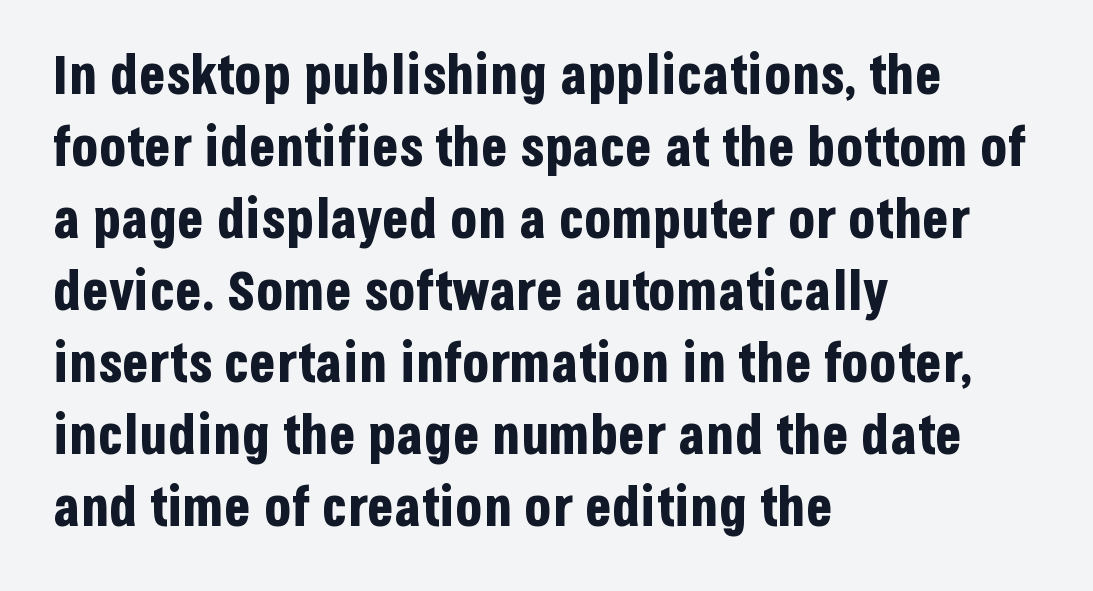
Q: Is the text bold? A: Yes.
Q: Is the text italic (slanted)? A: No, it is upright.
Q: Is the typeface a serif or a sans-serif typeface? A: Sans-serif.
Q: Is the text underlined? A: No.
Q: How is the paragraph aligned? A: Left-aligned.
Q: Is the spacing between letters normal or unusually wide? A: Normal.
Q: Is the spacing between lines tight, normal or loose? A: Normal.
Q: Width (condensed, normal, or wide)? A: Condensed.
Q: Stroke contrast? A: Low.
Q: x-height? A: Large.
Q: Monospaced? A: No.
